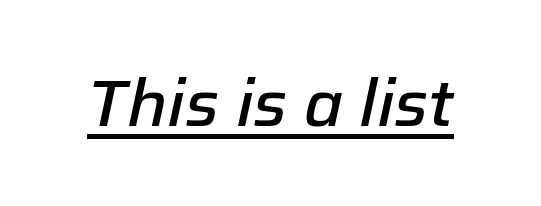
Q: Is the text bold? A: Semi-bold.
Q: Is the text italic (slanted)? A: Yes, it leans right by about 12 degrees.
Q: Is the text underlined? A: Yes.
Q: Is the spacing between letters normal or unusually wide? A: Normal.
Q: Width (condensed, normal, or wide)? A: Normal.
Q: Stroke contrast? A: Low.
Q: x-height? A: Medium.
Q: Monospaced? A: No.
